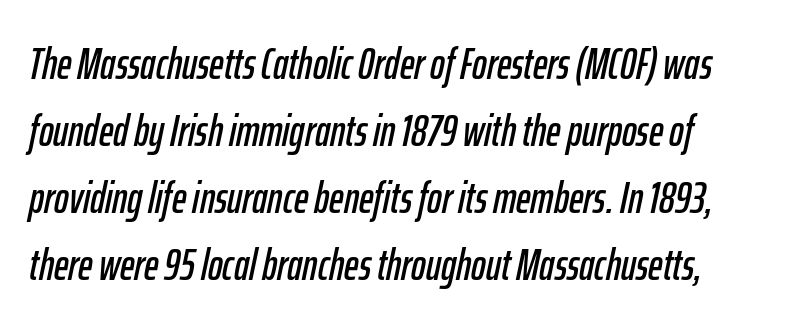
The image shows 44 px condensed type, italic (leaning right); set left-aligned, normal line spacing (1.52x), normal letter spacing, not underlined; low stroke contrast and a medium x-height.
